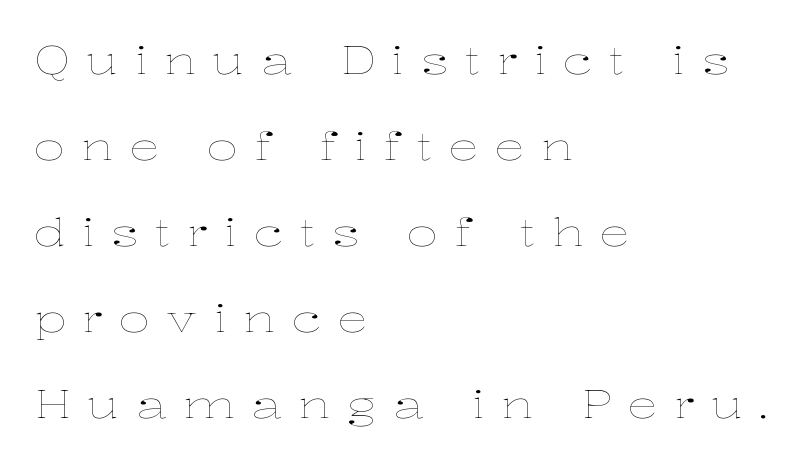
{"italic": "no", "bold": "no", "weight": "thin", "width": "wide", "stroke_contrast": "low", "x_height": "medium", "monospaced": "no", "underline": "no", "align": "left", "line_spacing": "loose", "line_spacing_ratio": 2.26, "letter_spacing": "wide", "letter_spacing_em": 0.43, "glyph_px": 38}
